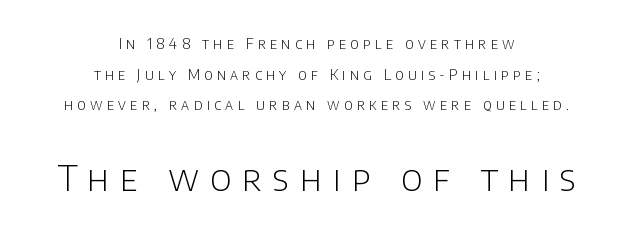
Q: Is the text bold? A: No.
Q: Is the text italic (slanted)? A: No, it is upright.
Q: Is the typeface a serif or a sans-serif typeface? A: Sans-serif.
Q: Is the text underlined? A: No.
Q: How is the paragraph aligned? A: Centered.
Q: Is the spacing between letters normal or unusually wide? A: Unusually wide.
Q: Is the spacing between lines tight, normal or loose? A: Loose.
Q: Which block of text is set in a larger size, the first (top) or the second (bottom)? A: The second (bottom) one.
Q: Width (condensed, normal, or wide)? A: Normal.
Q: Stroke contrast? A: Low.
Q: x-height? A: Large.
Q: Monospaced? A: No.
